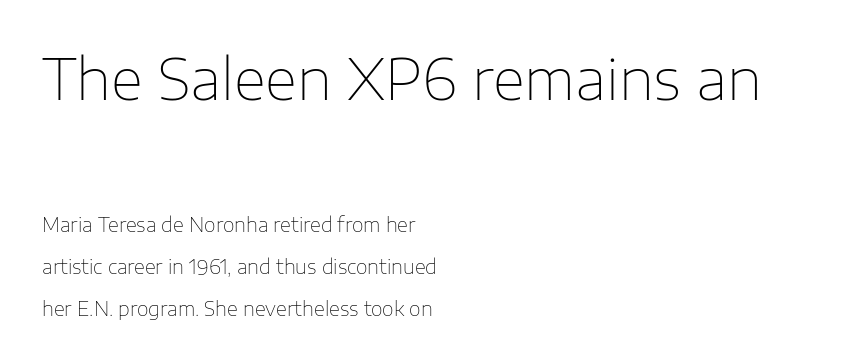
The face used here is proportionally spaced, like ordinary book or web type. The cut favours lightness, reaching ordinary text weight at its darkest. No italicization has been applied; the sample stays upright. Are there feet on the stems? There aren't — it's a sans. Visually the block forms a straight wall on the left and a jagged coastline on the right. Summary of vertical rhythm: relaxed, with wide interline spacing.
